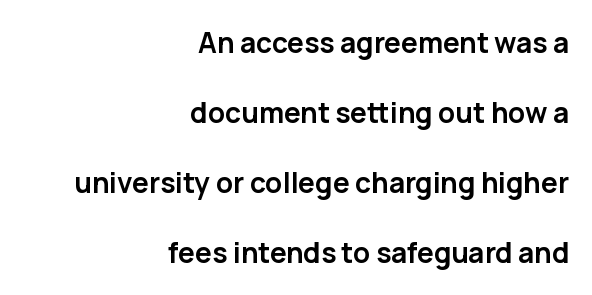
The image shows 28 px semibold sans-serif type, upright; set right-aligned, loose line spacing (2.5x), normal letter spacing, not underlined; low stroke contrast and a medium x-height.
